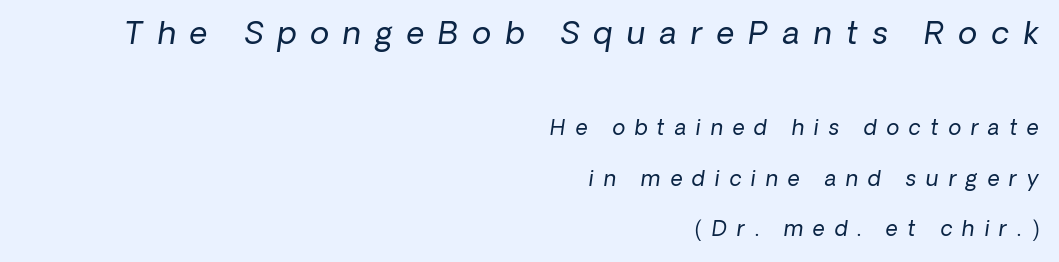
Bigger letters appear in the top chunk; the bottom chunk is reduced. One glance says open: line gaps are wider than usual. Does the lettering tilt? It does — this is italic. Characters follow at a spacing far wider than the type designer built in. Varying glyph widths throughout — classic text-font behaviour. A clean baseline with only descenders dipping below it.
